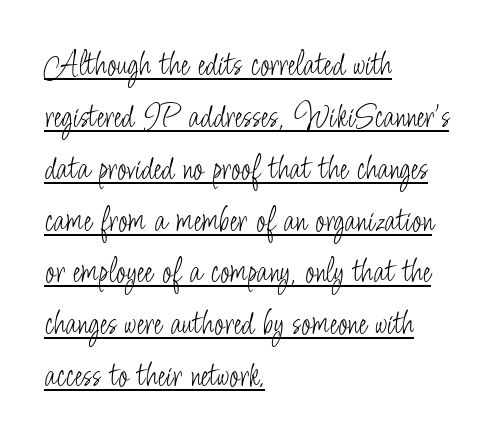
{"serif": "no", "bold": "no", "weight": "light", "width": "condensed", "stroke_contrast": "low", "x_height": "small", "monospaced": "no", "underline": "yes", "align": "left", "line_spacing": "normal", "line_spacing_ratio": 1.44, "letter_spacing": "normal", "letter_spacing_em": 0.0, "glyph_px": 36}
